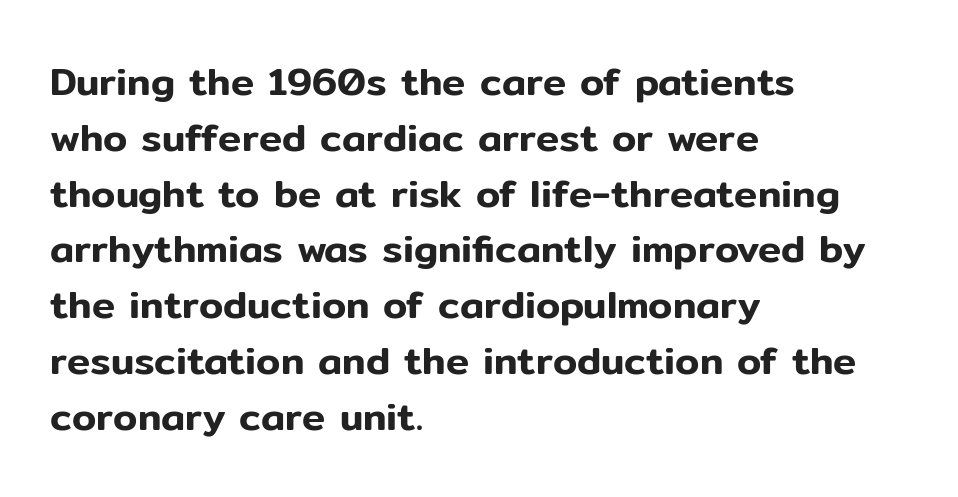
{"serif": "no", "italic": "no", "width": "normal", "stroke_contrast": "low", "x_height": "medium", "monospaced": "no", "underline": "no", "align": "left", "line_spacing": "normal", "line_spacing_ratio": 1.43, "letter_spacing": "normal", "letter_spacing_em": 0.0, "glyph_px": 39}
